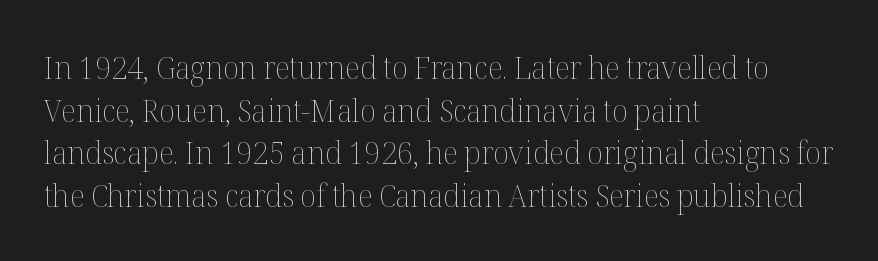
These lines are rendered in a variable-pitch font. Each line starts at the same left margin while the right side varies. The designer left line spacing at the default. Italic: no, the glyphs are upright roman. Plain, unruled lines of type. No extra ink here — the face is not bold.
